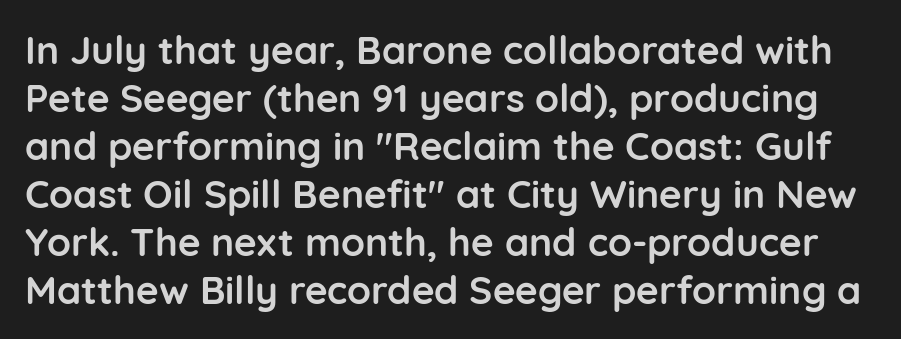
Descender tails drop into unmarked territory. The tracking reads as untouched default to a designer's eye. The letters advance in unequal steps, a hallmark of proportional type. You can tell it's not italic because the verticals are truly vertical. The font family rendered here belongs to the sans-serif group.
